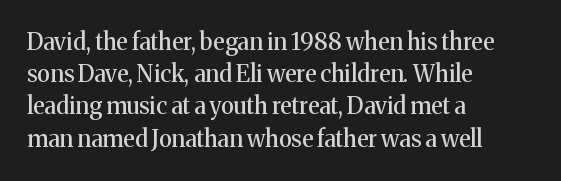
Q: Is the text italic (slanted)? A: No, it is upright.
Q: Is the text underlined? A: No.
Q: How is the paragraph aligned? A: Left-aligned.
Q: Is the spacing between letters normal or unusually wide? A: Normal.
Q: Is the spacing between lines tight, normal or loose? A: Normal.
